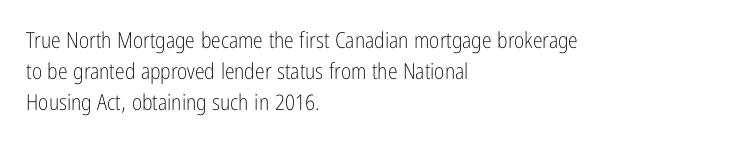
{"italic": "no", "bold": "no", "underline": "no", "align": "left", "line_spacing": "normal", "line_spacing_ratio": 1.41, "letter_spacing": "normal", "letter_spacing_em": 0.0, "glyph_px": 22}
